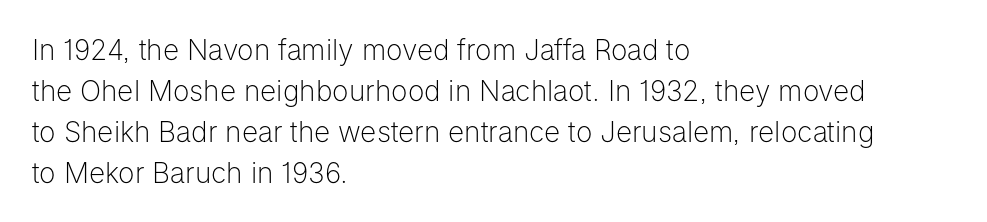
Q: Is the text bold? A: No.
Q: Is the text italic (slanted)? A: No, it is upright.
Q: Is the typeface a serif or a sans-serif typeface? A: Sans-serif.
Q: Is the text underlined? A: No.
Q: How is the paragraph aligned? A: Left-aligned.
Q: Is the spacing between letters normal or unusually wide? A: Normal.
Q: Is the spacing between lines tight, normal or loose? A: Normal.
Q: Width (condensed, normal, or wide)? A: Normal.
Q: Stroke contrast? A: Low.
Q: x-height? A: Medium.
Q: Monospaced? A: No.
